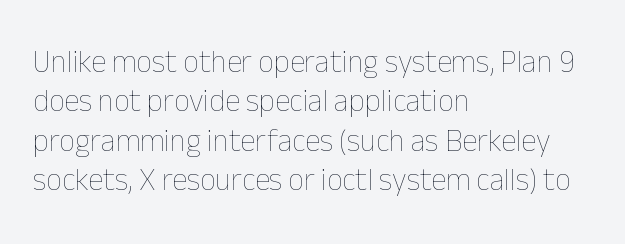
{"italic": "no", "bold": "no", "weight": "thin", "width": "normal", "stroke_contrast": "low", "x_height": "medium", "monospaced": "no", "underline": "no", "align": "left", "line_spacing": "normal", "line_spacing_ratio": 1.27, "letter_spacing": "normal", "letter_spacing_em": 0.0, "glyph_px": 31}
